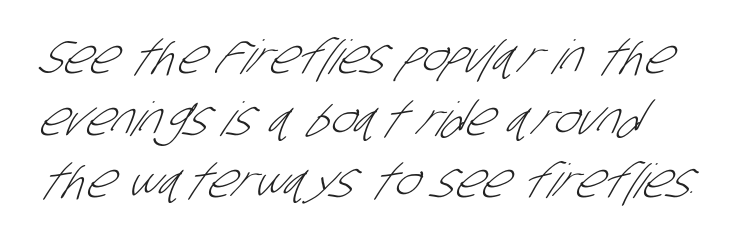
Notice how descenders clear the ascenders below comfortably — that's standard leading. Character widths vary here, with narrow letters taking less room than wide ones. Each row of text sits above clean, open space. The horizontal fit of the characters is conventional and even. Think standard paragraph weight, or any step lighter than that.
